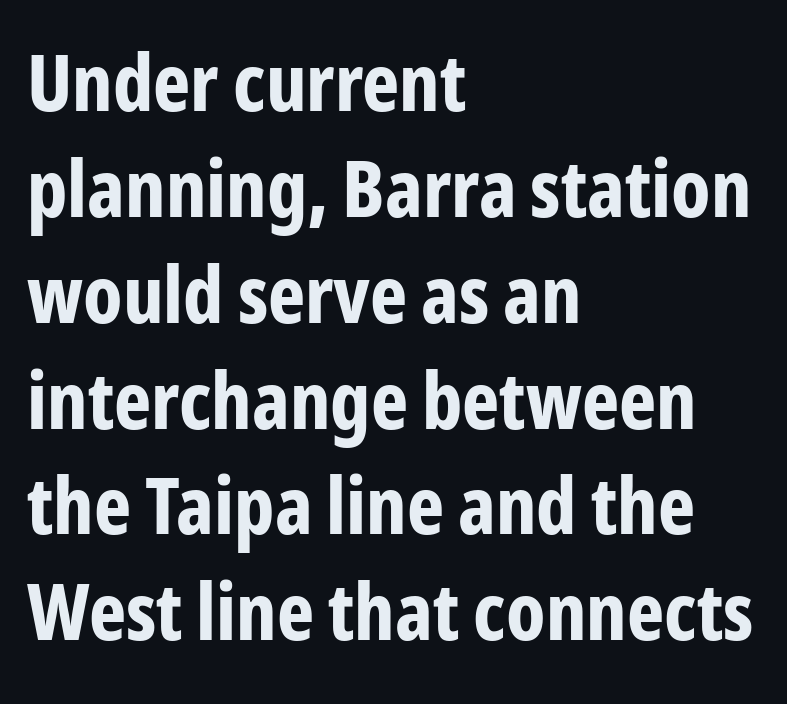
{"serif": "no", "italic": "no", "bold": "yes", "weight": "bold", "width": "condensed", "stroke_contrast": "low", "x_height": "medium", "monospaced": "no", "underline": "no", "align": "left", "line_spacing": "normal", "line_spacing_ratio": 1.34, "letter_spacing": "normal", "letter_spacing_em": 0.0, "glyph_px": 79}
